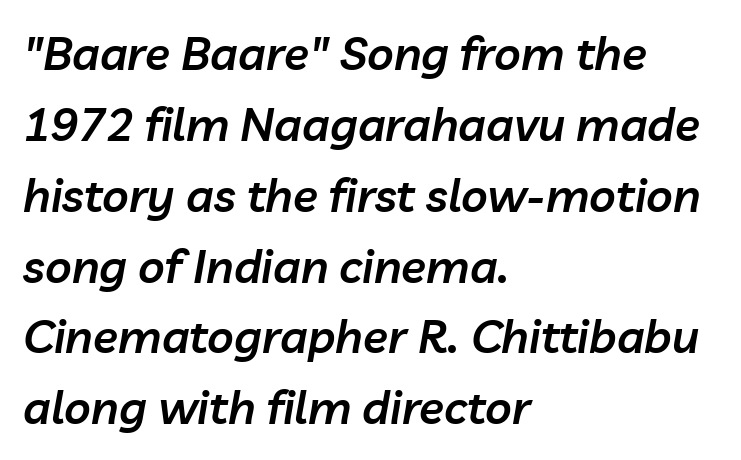
Q: Is the text bold? A: Semi-bold.
Q: Is the text italic (slanted)? A: Yes, it leans right by about 10 degrees.
Q: Is the text underlined? A: No.
Q: How is the paragraph aligned? A: Left-aligned.
Q: Is the spacing between letters normal or unusually wide? A: Normal.
Q: Is the spacing between lines tight, normal or loose? A: Normal.
Q: Width (condensed, normal, or wide)? A: Normal.
Q: Stroke contrast? A: Low.
Q: x-height? A: Medium.
Q: Monospaced? A: No.
